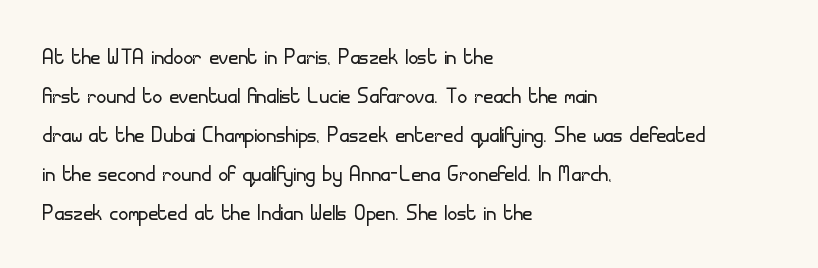
The image shows 27 px text type, upright; set left-aligned, normal line spacing (1.44x), normal letter spacing, not underlined.
